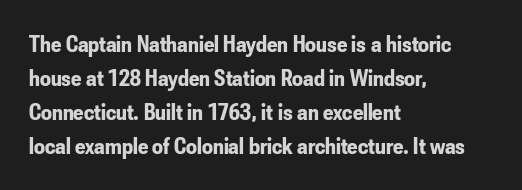
The image shows 24 px bold type, upright; set left-aligned, normal line spacing (1.42x), normal letter spacing, not underlined.
